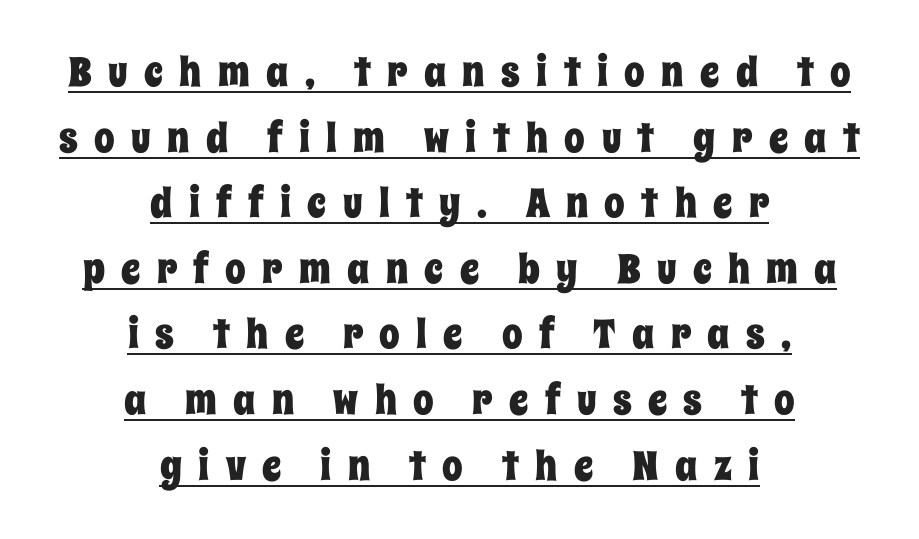
{"italic": "no", "width": "condensed", "stroke_contrast": "low", "x_height": "large", "monospaced": "no", "underline": "yes", "align": "center", "line_spacing": "normal", "line_spacing_ratio": 1.6, "letter_spacing": "wide", "letter_spacing_em": 0.4, "glyph_px": 41}
